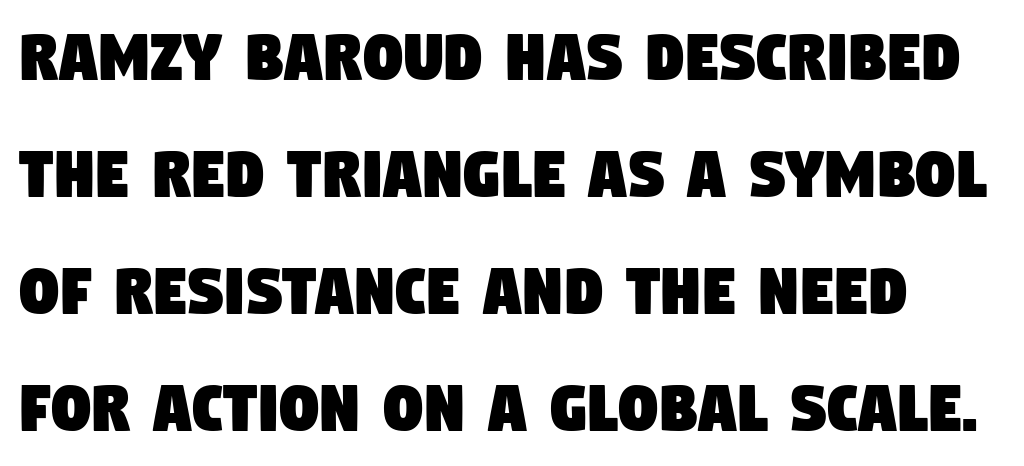
{"serif": "no", "width": "condensed", "stroke_contrast": "low", "x_height": "large", "monospaced": "no", "underline": "no", "align": "left", "line_spacing": "normal", "line_spacing_ratio": 1.52, "letter_spacing": "normal", "letter_spacing_em": 0.0, "glyph_px": 77}
